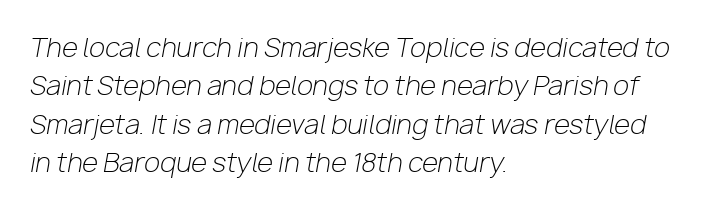
The baseline area is clear. The letters look calm and open, with moderate or lighter stems. These lines stack with their left ends in a neat column. Italic: yes, the glyphs are oblique. In terms of leading, this rendering sits right in the middle. The letterforms sit shoulder to shoulder at normal distance.
